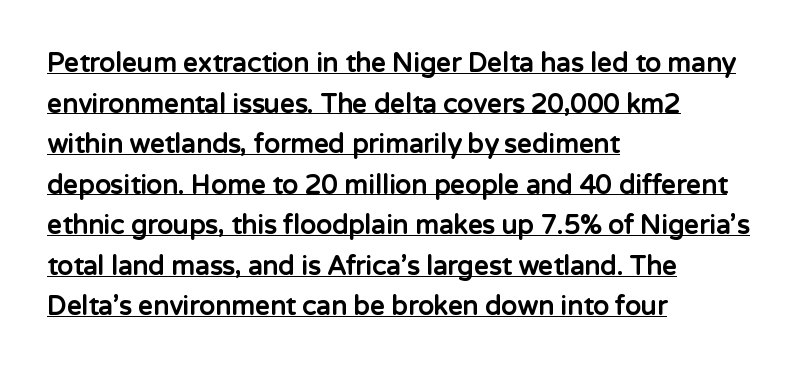
{"italic": "no", "bold": "yes", "underline": "yes", "align": "left", "line_spacing": "normal", "line_spacing_ratio": 1.56, "letter_spacing": "normal", "letter_spacing_em": 0.0, "glyph_px": 26}
